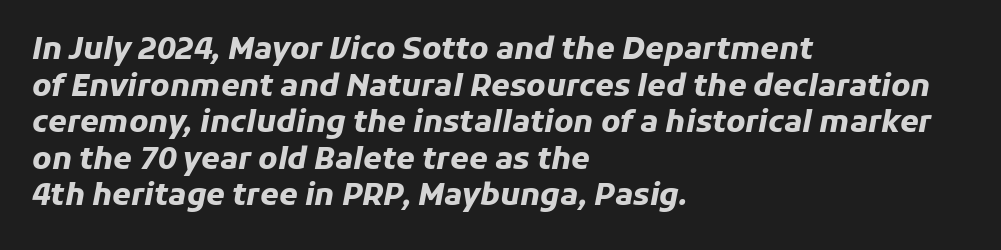
The image shows 30 px heavy type, italic (leaning right); set left-aligned, line spacing 1.22x, normal letter spacing, not underlined; low stroke contrast and a medium x-height.
